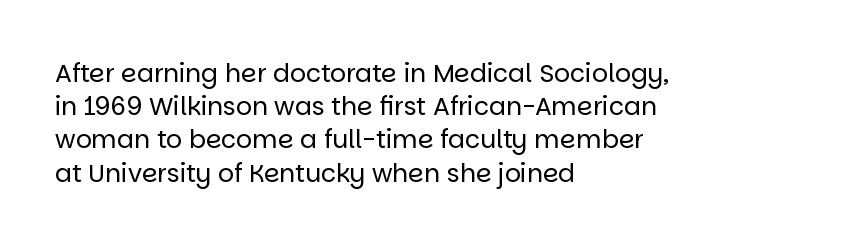
The image shows 25 px text type, upright; set left-aligned, normal line spacing (1.33x), normal letter spacing, not underlined.
